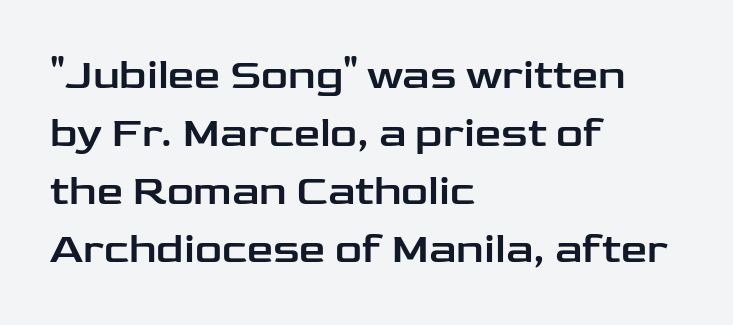
You can tell it's not italic because the verticals are truly vertical. Quick note: underline off. Regarding leading, the lines here are spaced in the standard way. Letter spacing: default. Looks like regular typesetting: each glyph gets only the width it needs. The letters carry no serifs — their stems end cleanly without finishing strokes.
